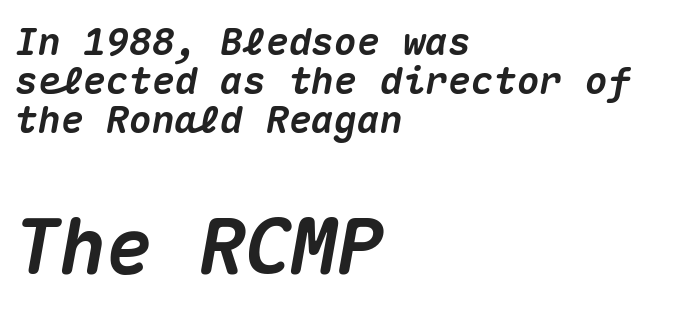
{"italic": "yes", "lean": "right", "slant_degrees": 10, "bold": "yes", "weight": "heavy", "width": "normal", "stroke_contrast": "medium", "x_height": "medium", "monospaced": "yes", "underline": "no", "align": "left", "line_spacing": "tight", "line_spacing_ratio": 1.03, "letter_spacing": "normal", "letter_spacing_em": 0.0, "larger_block": "second", "size_ratio": 2.03, "glyph_px": 77}
